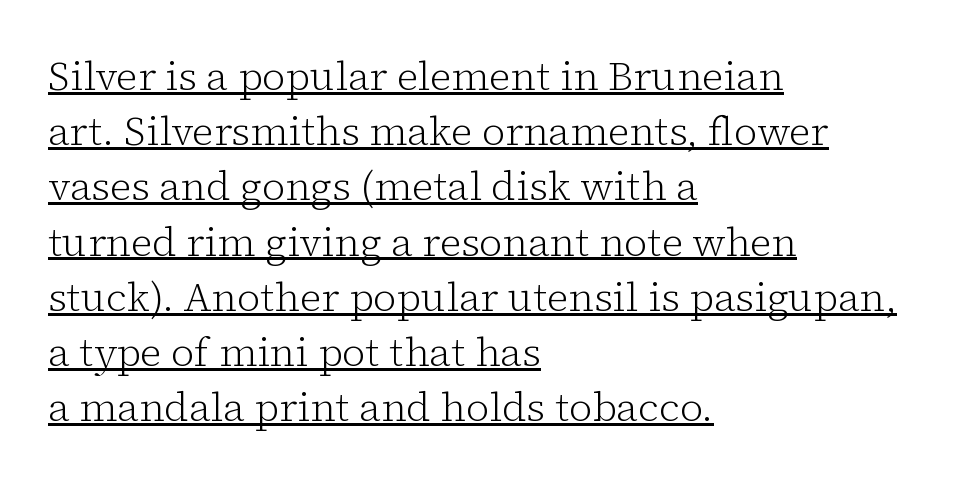
The image shows 40 px light serif type, upright; set left-aligned, normal line spacing (1.38x), normal letter spacing, underlined; low stroke contrast and a medium x-height.
